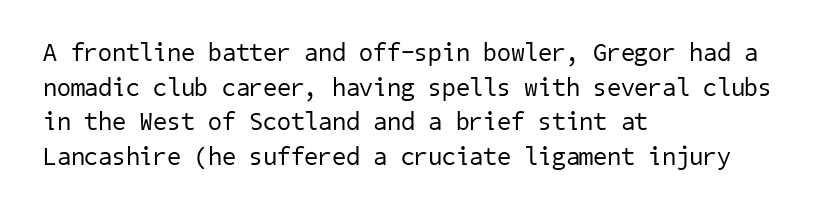
The image shows 25 px text type; set left-aligned, normal line spacing (1.39x), normal letter spacing, not underlined.
